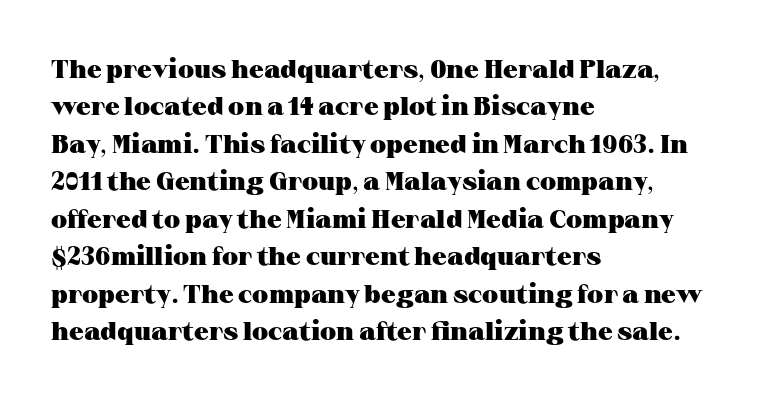
Q: Is the text bold? A: Yes.
Q: Is the text italic (slanted)? A: No, it is upright.
Q: Is the text underlined? A: No.
Q: How is the paragraph aligned? A: Left-aligned.
Q: Is the spacing between letters normal or unusually wide? A: Normal.
Q: Is the spacing between lines tight, normal or loose? A: Normal.
